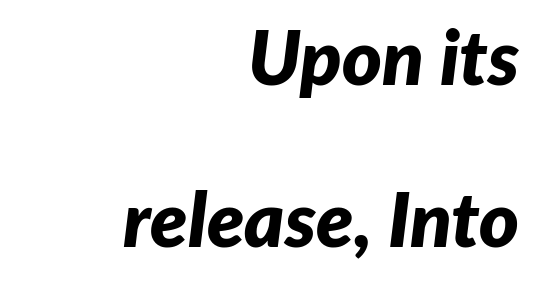
Which margin do the lines hug? The right one — the left edge is uneven. The passage shown is typed in a proportional face where columns would drift. In terms of leading, this rendering errs on the spacious side. Stroke thickness is high; the sample reads as a true bold. Notice how the stems are inclined rather than vertical — that's the hallmark of italics. A clean baseline with only descenders dipping below it.
